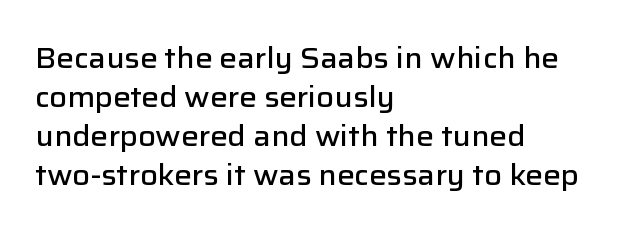
The image shows 29 px semibold sans-serif type, upright; set left-aligned, normal line spacing (1.34x), normal letter spacing, not underlined; low stroke contrast and a medium x-height.
